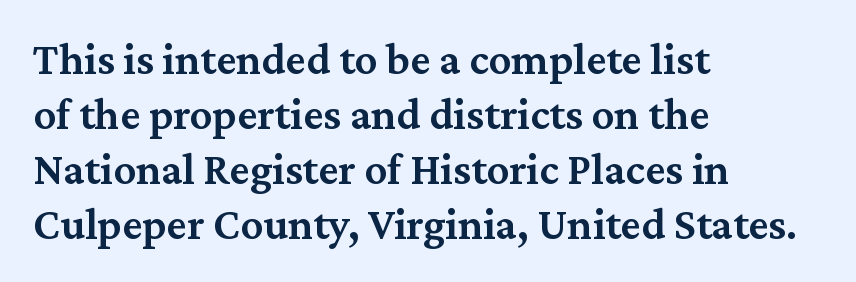
Q: Is the text bold? A: Semi-bold.
Q: Is the text italic (slanted)? A: No, it is upright.
Q: Is the typeface a serif or a sans-serif typeface? A: Serif.
Q: Is the text underlined? A: No.
Q: How is the paragraph aligned? A: Left-aligned.
Q: Is the spacing between letters normal or unusually wide? A: Normal.
Q: Width (condensed, normal, or wide)? A: Normal.
Q: Stroke contrast? A: Medium.
Q: x-height? A: Medium.
Q: Monospaced? A: No.
